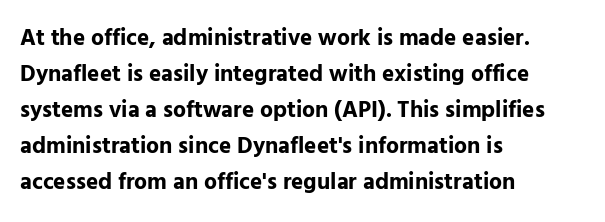
The line-height multiplier appears to be the usual default. Plain, unruled lines of type. The type is set solid horizontally, with unmodified tracking. Horizontal alignment here is leftward, the default for most running prose. Does the weight exceed regular? Yes, all the way to bold.
